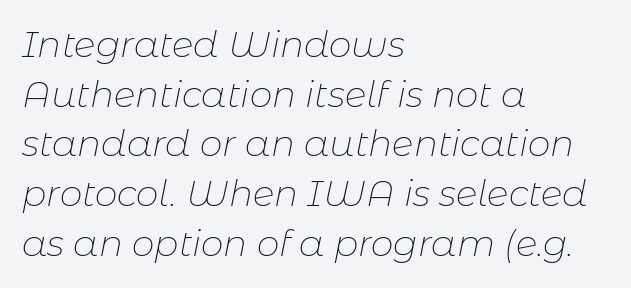
Q: Is the text bold? A: No.
Q: Is the text italic (slanted)? A: Yes, it leans right by about 11 degrees.
Q: Is the text underlined? A: No.
Q: How is the paragraph aligned? A: Left-aligned.
Q: Is the spacing between letters normal or unusually wide? A: Normal.
Q: Is the spacing between lines tight, normal or loose? A: Normal.
Q: Width (condensed, normal, or wide)? A: Normal.
Q: Stroke contrast? A: Low.
Q: x-height? A: Medium.
Q: Monospaced? A: No.
